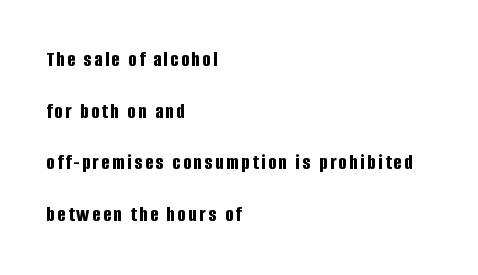
The image shows 22 px bold type, upright; set left-aligned, loose line spacing (2.35x), not underlined.
